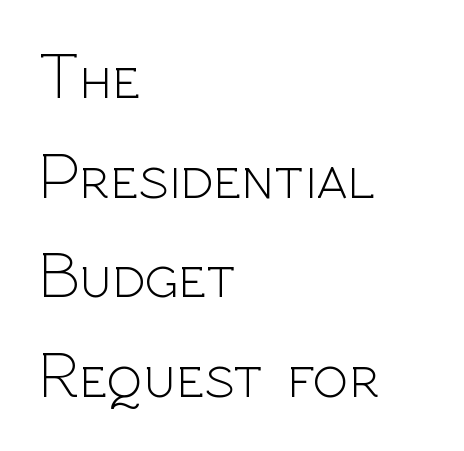
The image shows 66 px light sans-serif type, upright; set left-aligned, normal line spacing (1.51x), normal letter spacing, not underlined; a medium x-height.
